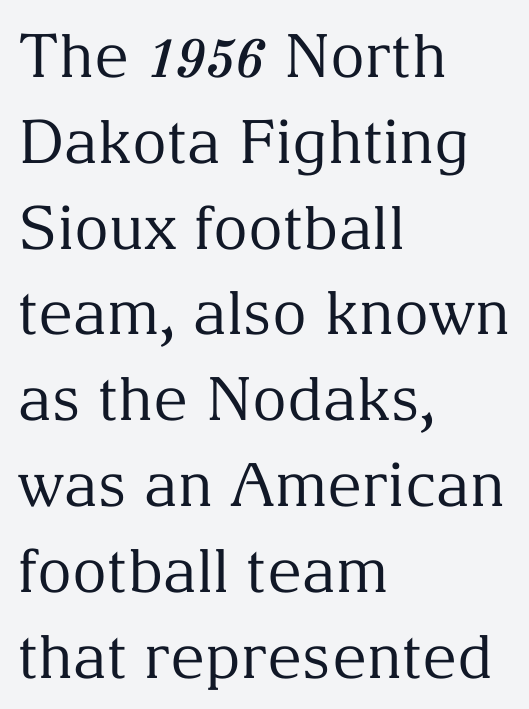
The image shows 60 px regular-weight serif type, upright; set left-aligned, normal line spacing (1.43x), normal letter spacing, not underlined; medium stroke contrast and a medium x-height.
